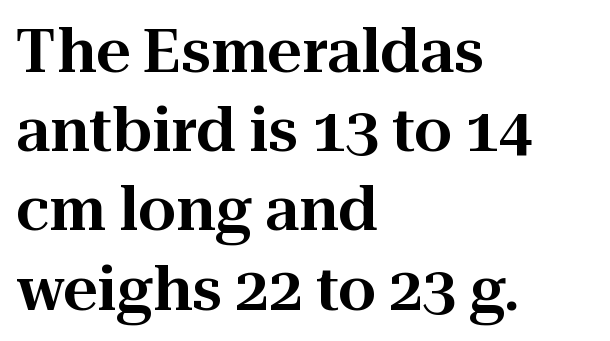
The rendering anchors every line to the left-hand side. The face used here is seriffed, in the tradition of book romans. The face used here is proportionally spaced, like ordinary book or web type. Every character sits straight up, as roman type does.
